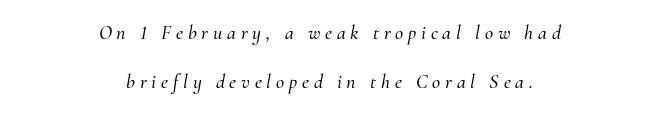
Italic? Definitely — the glyphs are oblique. The designer dialed line spacing up above the default. Neither beginnings nor endings align; midpoints do. The tracking jumps out immediately: characters are airy and widely separated. The zone under the glyphs is completely vacant.
